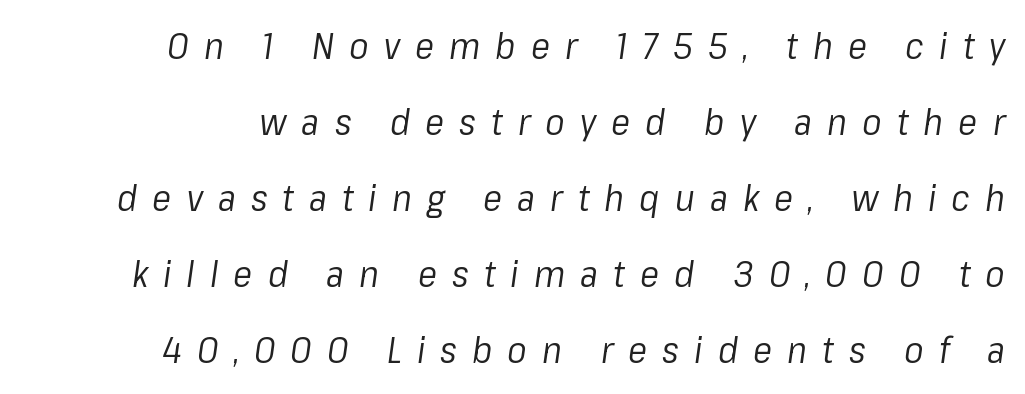
{"italic": "yes", "lean": "right", "slant_degrees": 8, "bold": "no", "weight": "regular", "width": "normal", "stroke_contrast": "low", "x_height": "medium", "monospaced": "no", "underline": "no", "line_spacing": "loose", "line_spacing_ratio": 2.11, "letter_spacing": "wide", "letter_spacing_em": 0.42, "glyph_px": 36}
